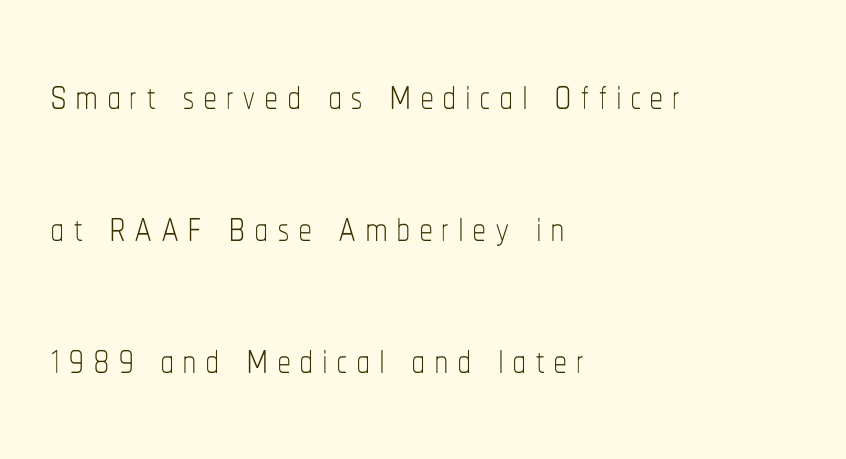
The designer dialed line spacing up above the default. A bare baseline throughout the passage. Reading down the block, your eye returns to a fixed left position each line. Character widths vary here, with narrow letters taking less room than wide ones.
